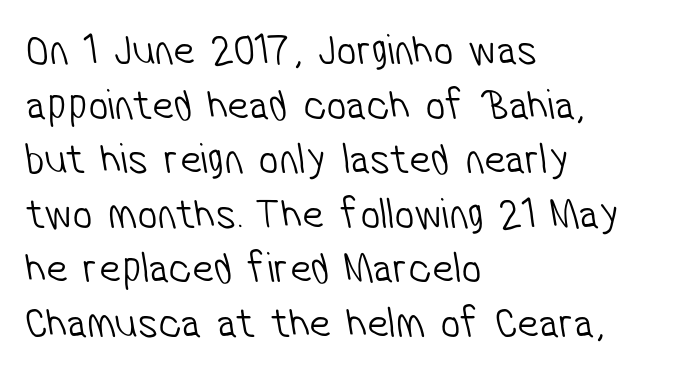
{"serif": "no", "bold": "no", "weight": "light", "width": "condensed", "stroke_contrast": "low", "x_height": "medium", "monospaced": "no", "underline": "no", "align": "left", "line_spacing_ratio": 1.24, "letter_spacing": "normal", "letter_spacing_em": 0.0, "glyph_px": 44}
